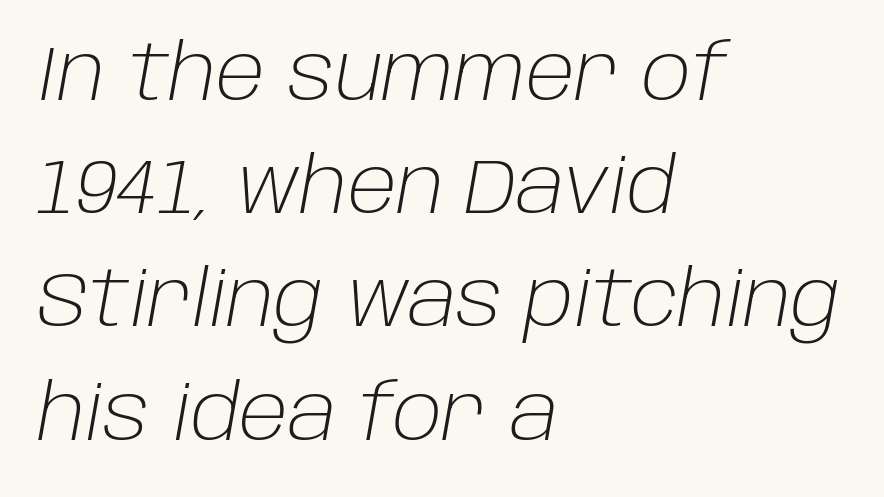
The image shows 77 px light type, italic (leaning right); set left-aligned, normal line spacing (1.47x), normal letter spacing, not underlined; low stroke contrast and a large x-height.
